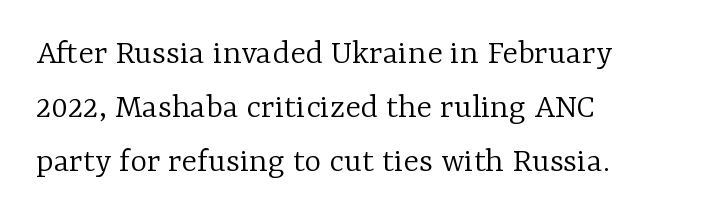
The image shows 36 px light serif type, upright; set left-aligned, normal line spacing (1.5x), normal letter spacing, not underlined; low stroke contrast and a medium x-height.
